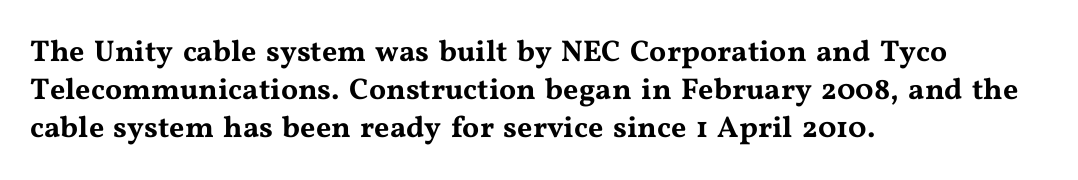
Check under the words: just untouched page. A normal amount of white space separates one row of letters from the next. This is roman type, the default non-slanted kind. Stroke terminals: seriffed. Think of a printed novel: that variable character pitch is what you see here.
